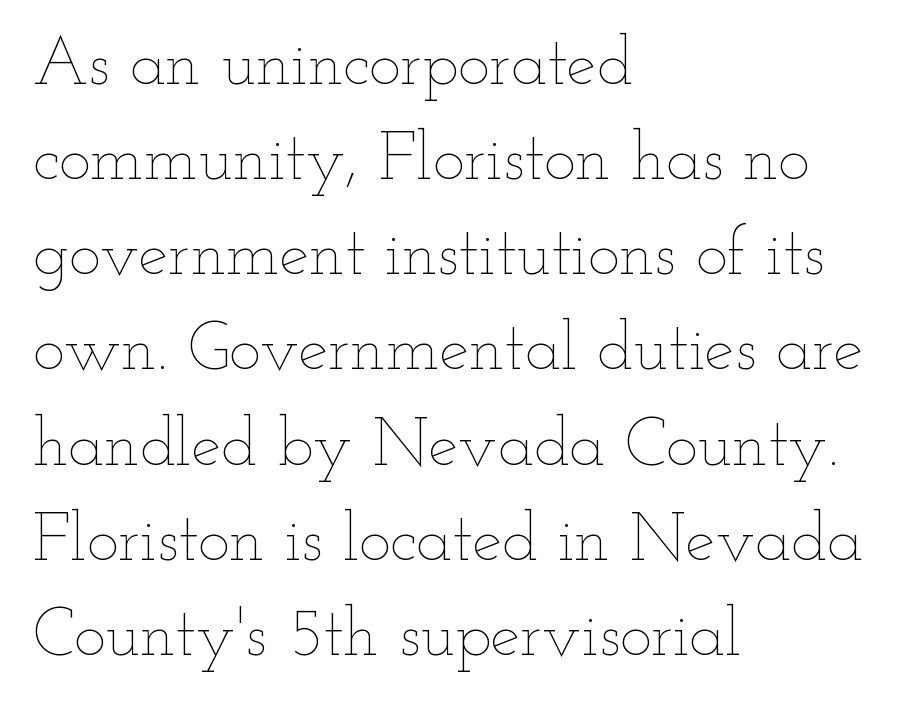
Unmarked baselines from the first word to the last. The paragraph shown leans on its left margin. The face used here is proportionally spaced, like ordinary book or web type. A quiet, ordinary-to-light weight characterises the typeface. Tracking here is standard; glyphs follow each other at the usual distance. The block of text has a typical density, with ordinary space between rows.
